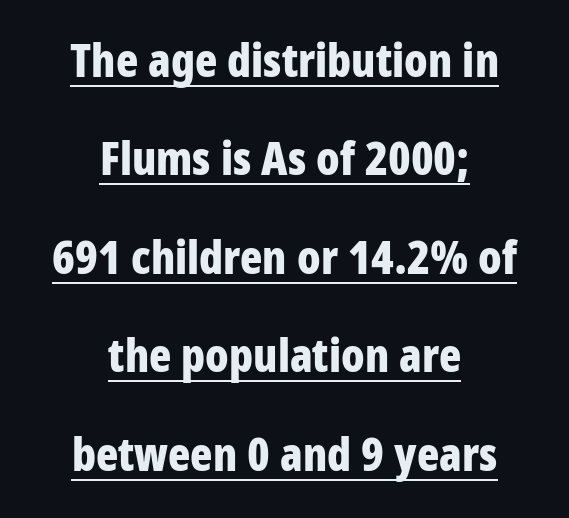
Q: Is the text bold? A: Yes.
Q: Is the text italic (slanted)? A: No, it is upright.
Q: Is the typeface a serif or a sans-serif typeface? A: Sans-serif.
Q: Is the text underlined? A: Yes.
Q: How is the paragraph aligned? A: Centered.
Q: Is the spacing between letters normal or unusually wide? A: Normal.
Q: Is the spacing between lines tight, normal or loose? A: Loose.
Q: Width (condensed, normal, or wide)? A: Condensed.
Q: Stroke contrast? A: Low.
Q: x-height? A: Large.
Q: Monospaced? A: No.
